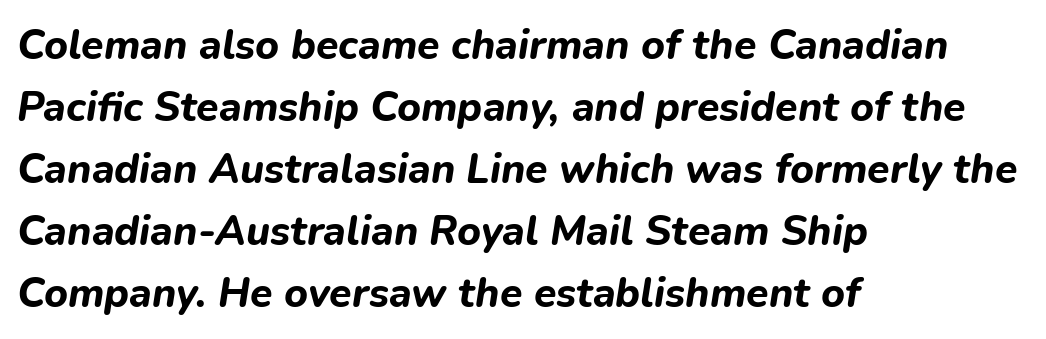
The paragraph has a hard left edge and a soft right edge. Heavy, bold letterforms. Varying glyph widths throughout — classic text-font behaviour. Leading matches the norm, producing a regular column.
